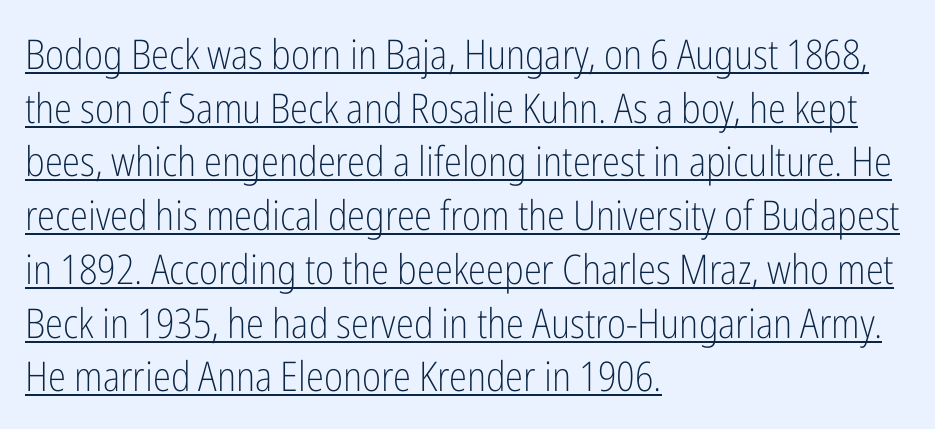
{"serif": "no", "italic": "no", "bold": "no", "weight": "light", "width": "condensed", "stroke_contrast": "low", "x_height": "medium", "monospaced": "no", "underline": "yes", "align": "left", "line_spacing": "normal", "line_spacing_ratio": 1.31, "letter_spacing": "normal", "letter_spacing_em": 0.0, "glyph_px": 41}
